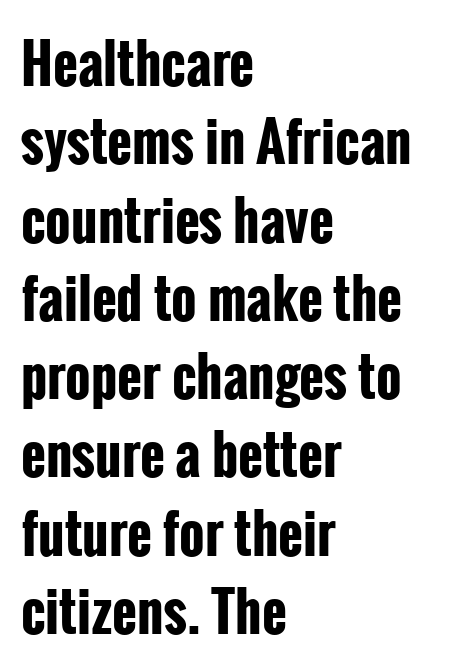
Q: Is the text bold? A: Yes.
Q: Is the text italic (slanted)? A: No, it is upright.
Q: Is the typeface a serif or a sans-serif typeface? A: Sans-serif.
Q: Is the text underlined? A: No.
Q: How is the paragraph aligned? A: Left-aligned.
Q: Is the spacing between letters normal or unusually wide? A: Normal.
Q: Is the spacing between lines tight, normal or loose? A: Normal.
Q: Width (condensed, normal, or wide)? A: Condensed.
Q: Stroke contrast? A: Low.
Q: x-height? A: Medium.
Q: Monospaced? A: No.
